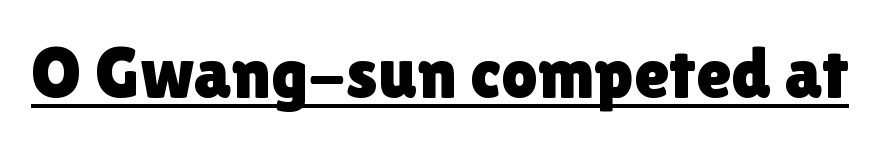
Q: Is the text italic (slanted)? A: No, it is upright.
Q: Is the typeface a serif or a sans-serif typeface? A: Sans-serif.
Q: Is the text underlined? A: Yes.
Q: Is the spacing between letters normal or unusually wide? A: Normal.
Q: Width (condensed, normal, or wide)? A: Normal.
Q: Stroke contrast? A: Low.
Q: x-height? A: Medium.
Q: Monospaced? A: No.
